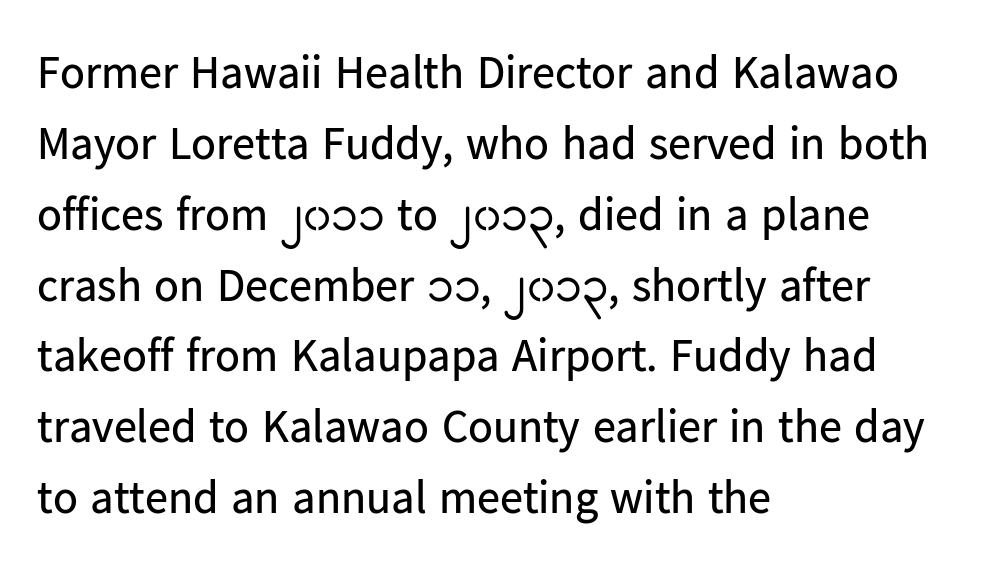
The image shows 46 px regular-weight sans-serif type, upright; set left-aligned, normal line spacing (1.54x), normal letter spacing, not underlined; low stroke contrast and a medium x-height.
